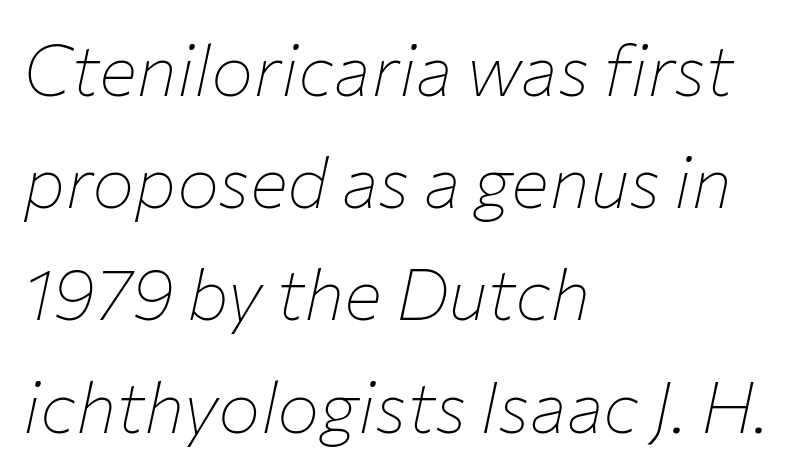
Rule under the text: the space is simply empty. The lines are quadded left. Quick note: interline space is typical. Character widths vary here, with narrow letters taking less room than wide ones. The cut favours lightness, reaching ordinary text weight at its darkest. The passage shown has conventional tracking throughout.
